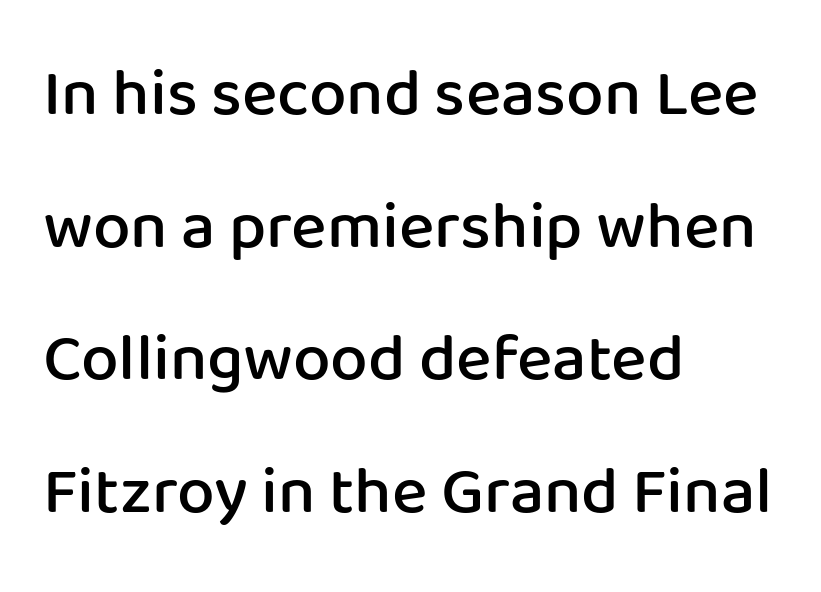
A great deal of white space separates one row of letters from the next. Set as a demibold, roughly 600 on the weight scale. A clean baseline with only descenders dipping below it. Glyph-to-glyph distance matches everyday printed text. These lines are set flush left with a ragged right edge. Spacing verdict: proportional, widths tailored to each character.
